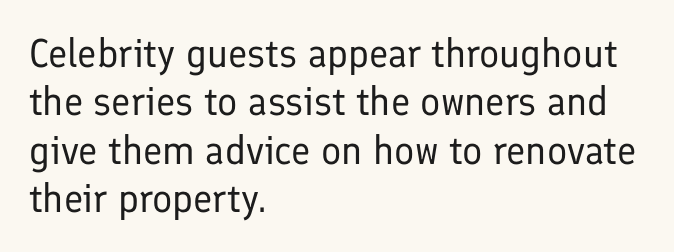
The specimen omits any rule beneath the text block's lines. Quick note: not italic, upright. Teacher's note: observe the even left margin — that is flush-left alignment. You can tell from the bare stems that sans-serif type was used. Character widths vary here, with narrow letters taking less room than wide ones.
